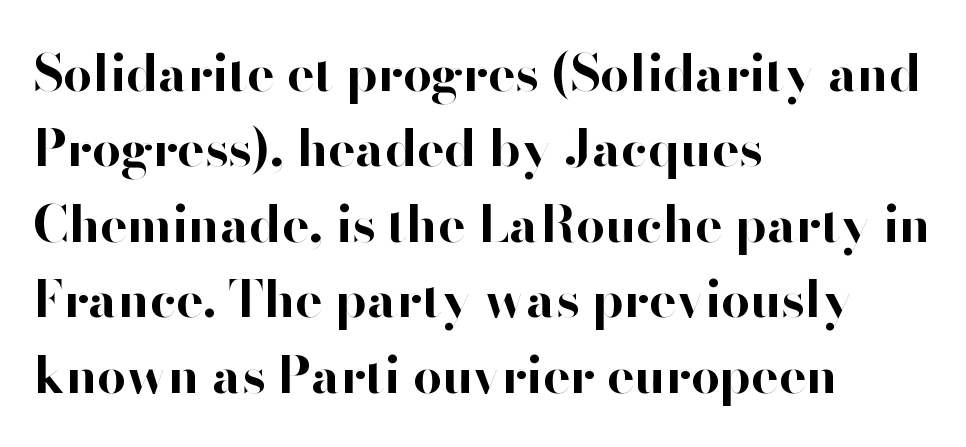
The image shows 51 px bold sans-serif type, upright; set left-aligned, normal line spacing (1.48x), normal letter spacing, not underlined; high stroke contrast and a small x-height.
